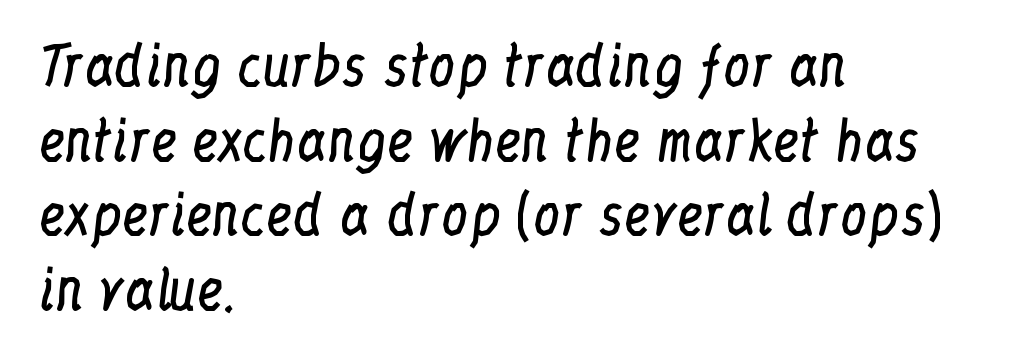
Q: Is the text bold? A: No.
Q: Is the text italic (slanted)? A: Yes.
Q: Is the typeface a serif or a sans-serif typeface? A: Serif.
Q: Is the text underlined? A: No.
Q: How is the paragraph aligned? A: Left-aligned.
Q: Is the spacing between letters normal or unusually wide? A: Normal.
Q: Is the spacing between lines tight, normal or loose? A: Normal.
Q: Width (condensed, normal, or wide)? A: Condensed.
Q: Stroke contrast? A: Low.
Q: x-height? A: Medium.
Q: Monospaced? A: No.
